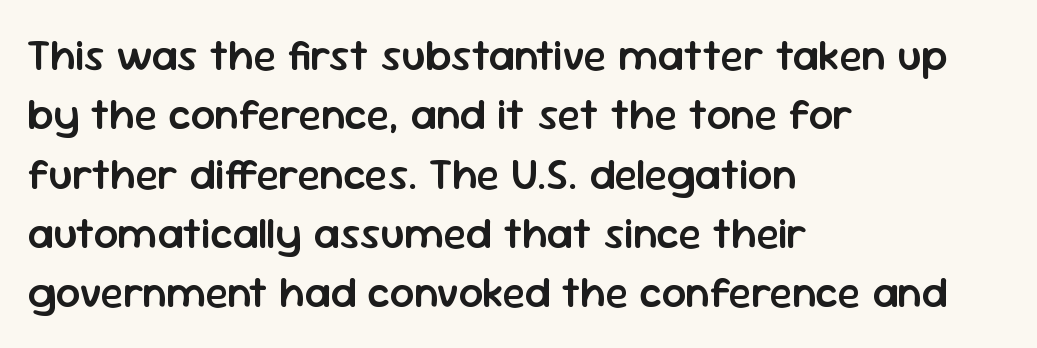
Q: Is the text bold? A: Semi-bold.
Q: Is the text italic (slanted)? A: No, it is upright.
Q: Is the typeface a serif or a sans-serif typeface? A: Sans-serif.
Q: Is the text underlined? A: No.
Q: How is the paragraph aligned? A: Left-aligned.
Q: Is the spacing between letters normal or unusually wide? A: Normal.
Q: Is the spacing between lines tight, normal or loose? A: Normal.
Q: Width (condensed, normal, or wide)? A: Normal.
Q: Stroke contrast? A: Low.
Q: x-height? A: Medium.
Q: Monospaced? A: No.
